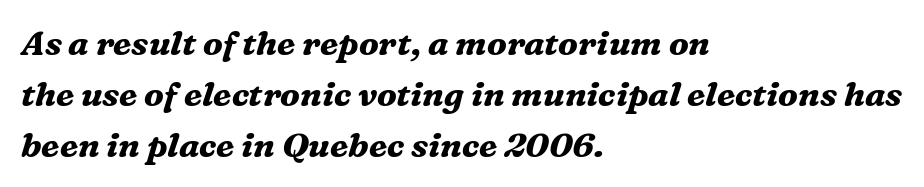
{"serif": "yes", "italic": "yes", "lean": "right", "slant_degrees": 16, "bold": "yes", "weight": "bold", "width": "normal", "stroke_contrast": "medium", "x_height": "medium", "monospaced": "no", "underline": "no", "align": "left", "line_spacing": "normal", "line_spacing_ratio": 1.5, "letter_spacing": "normal", "letter_spacing_em": 0.0, "glyph_px": 34}
